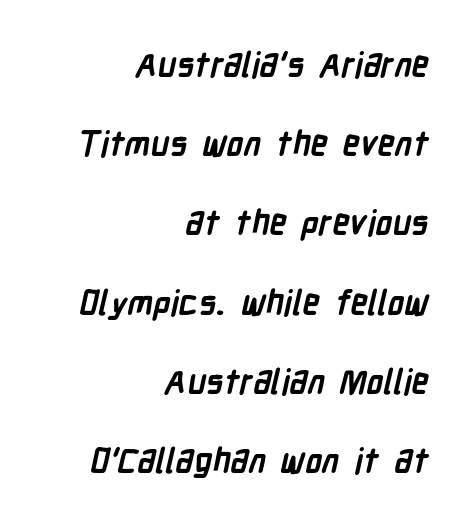
{"serif": "no", "bold": "yes", "weight": "semibold", "width": "condensed", "stroke_contrast": "low", "x_height": "medium", "monospaced": "no", "underline": "no", "align": "right", "line_spacing": "loose", "line_spacing_ratio": 2.33, "letter_spacing": "normal", "letter_spacing_em": 0.0, "glyph_px": 34}
